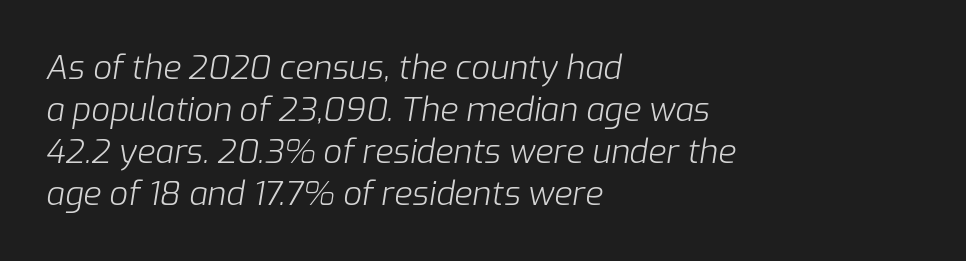
This sample has the flowing, uneven cadence of proportional lettering. The zone under the glyphs is completely vacant. Compared with a typical body face, this is equally light or lighter still. These lines stack with their left ends in a neat column. Slanted lettering throughout.
